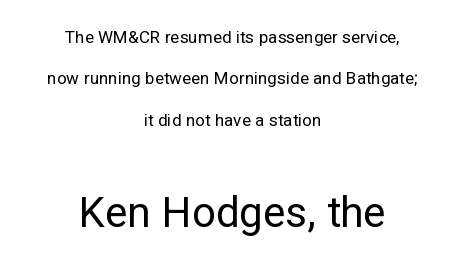
Q: Is the text bold? A: No.
Q: Is the text italic (slanted)? A: No, it is upright.
Q: Is the typeface a serif or a sans-serif typeface? A: Sans-serif.
Q: Is the text underlined? A: No.
Q: How is the paragraph aligned? A: Centered.
Q: Is the spacing between letters normal or unusually wide? A: Normal.
Q: Is the spacing between lines tight, normal or loose? A: Loose.
Q: Which block of text is set in a larger size, the first (top) or the second (bottom)? A: The second (bottom) one.
Q: Width (condensed, normal, or wide)? A: Normal.
Q: Stroke contrast? A: Low.
Q: x-height? A: Medium.
Q: Monospaced? A: No.
